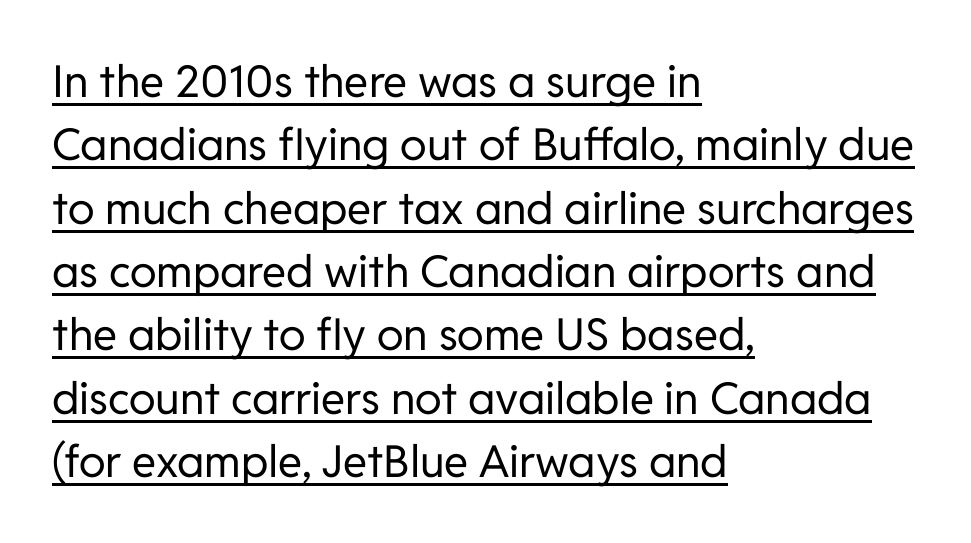
{"serif": "no", "italic": "no", "bold": "no", "weight": "regular", "width": "normal", "stroke_contrast": "low", "x_height": "medium", "monospaced": "no", "underline": "yes", "align": "left", "line_spacing": "normal", "line_spacing_ratio": 1.44, "letter_spacing": "normal", "letter_spacing_em": 0.0, "glyph_px": 44}
